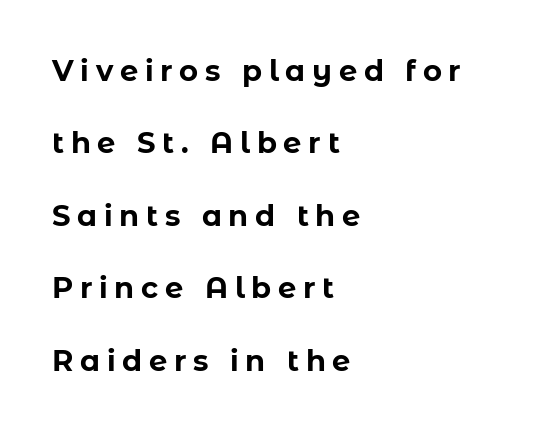
The typeface chosen for these lines omits serifs. A great deal of white space separates one row of letters from the next. Each letter keeps its own natural width here, so spacing adapts to shape. Rule under the text: the space is simply empty. Pretty heavy lettering here — definitely bold. This rendering uses left alignment, leaving the right contour irregular.
